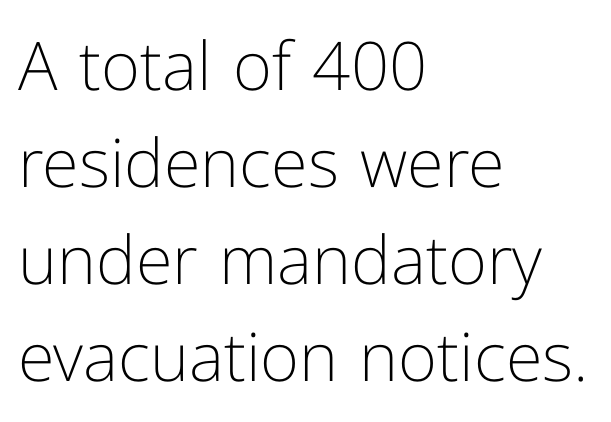
Q: Is the text bold? A: No.
Q: Is the text italic (slanted)? A: No, it is upright.
Q: Is the typeface a serif or a sans-serif typeface? A: Sans-serif.
Q: Is the text underlined? A: No.
Q: How is the paragraph aligned? A: Left-aligned.
Q: Is the spacing between letters normal or unusually wide? A: Normal.
Q: Is the spacing between lines tight, normal or loose? A: Normal.
Q: Width (condensed, normal, or wide)? A: Normal.
Q: Stroke contrast? A: Low.
Q: x-height? A: Medium.
Q: Monospaced? A: No.
